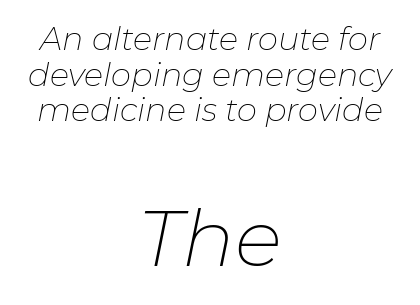
The image shows 79 px thin type, italic (leaning right); set centered, tight line spacing (1.11x), normal letter spacing, not underlined; the second (bottom) block is 2.47x larger; low stroke contrast and a medium x-height.
